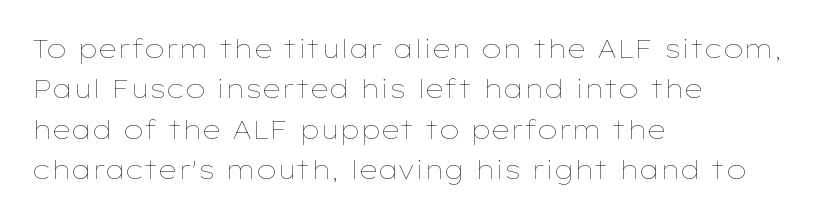
The image shows 26 px text type, upright; set left-aligned, normal line spacing (1.55x), normal letter spacing, not underlined.
